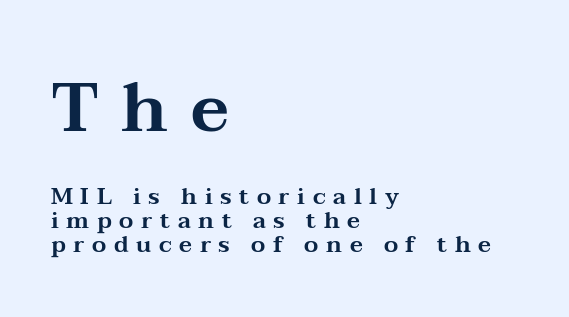
These lines were composed using upright roman letters. Check where the strokes stop: tiny serifs finish them off. A typesetter would call this leading minimal, almost set solid. Do the characters align in a grid? No, the font is proportional. Glyph-to-glyph distance is far greater than everyday printed text.
